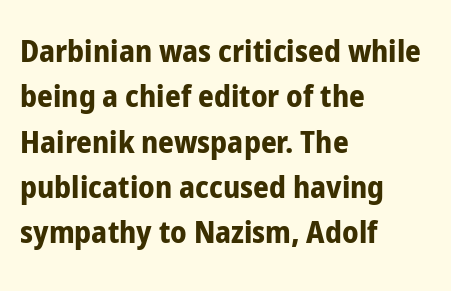
{"serif": "no", "italic": "no", "bold": "yes", "weight": "bold", "width": "condensed", "stroke_contrast": "low", "x_height": "medium", "monospaced": "no", "underline": "no", "align": "left", "line_spacing": "normal", "line_spacing_ratio": 1.46, "letter_spacing": "normal", "letter_spacing_em": 0.0, "glyph_px": 31}
